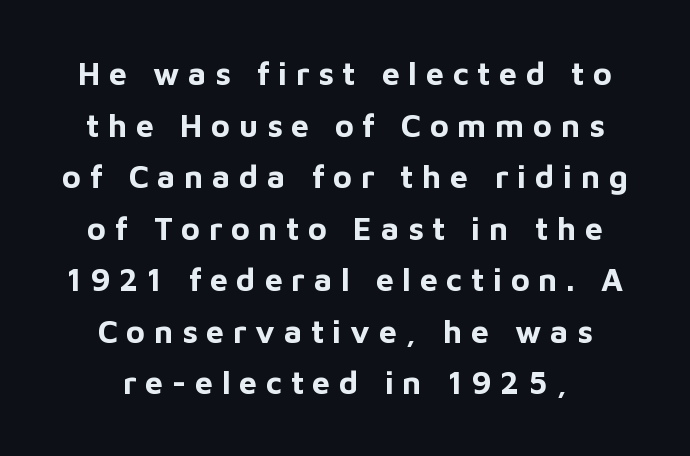
A typesetter would call this proportional, since set widths differ per character. The horizontal fit of the characters is loose and conspicuously gappy. Classification — sans serif. Vertical spacing — default. Each row of text sits above clean, open space.
